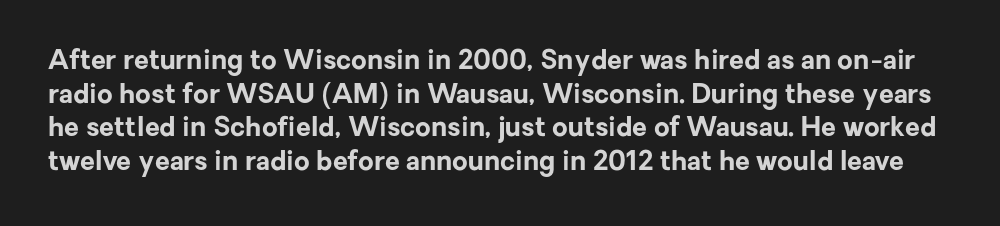
Q: Is the text bold? A: Yes.
Q: Is the text italic (slanted)? A: No, it is upright.
Q: Is the text underlined? A: No.
Q: Is the spacing between letters normal or unusually wide? A: Normal.
Q: Is the spacing between lines tight, normal or loose? A: Normal.
